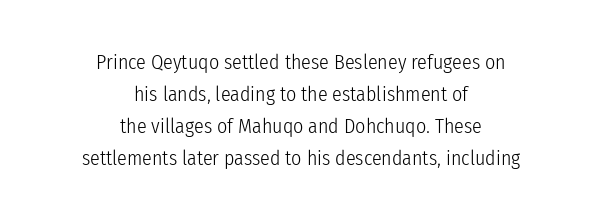
Q: Is the text bold? A: No.
Q: Is the text italic (slanted)? A: No, it is upright.
Q: Is the text underlined? A: No.
Q: How is the paragraph aligned? A: Centered.
Q: Is the spacing between letters normal or unusually wide? A: Normal.
Q: Is the spacing between lines tight, normal or loose? A: Normal.
